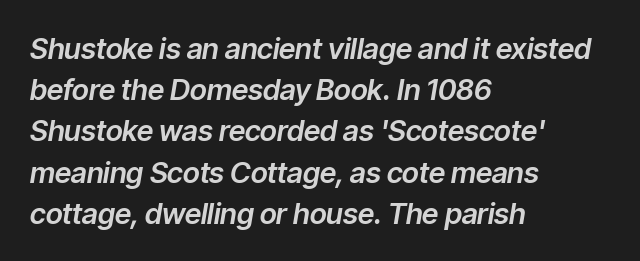
{"italic": "yes", "lean": "right", "slant_degrees": 9, "width": "normal", "stroke_contrast": "low", "x_height": "medium", "monospaced": "no", "underline": "no", "align": "left", "line_spacing": "normal", "line_spacing_ratio": 1.42, "letter_spacing": "normal", "letter_spacing_em": 0.0, "glyph_px": 29}
